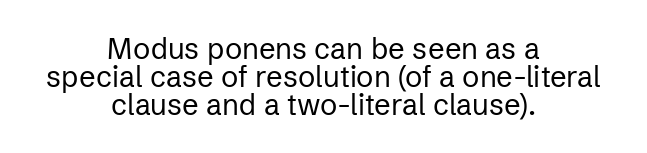
Designer's note — italics off, roman on. Bold? No — there's no thickening of the strokes. No extra tracking has been applied to these lines. Leading is clearly below the norm, producing a dense column.
